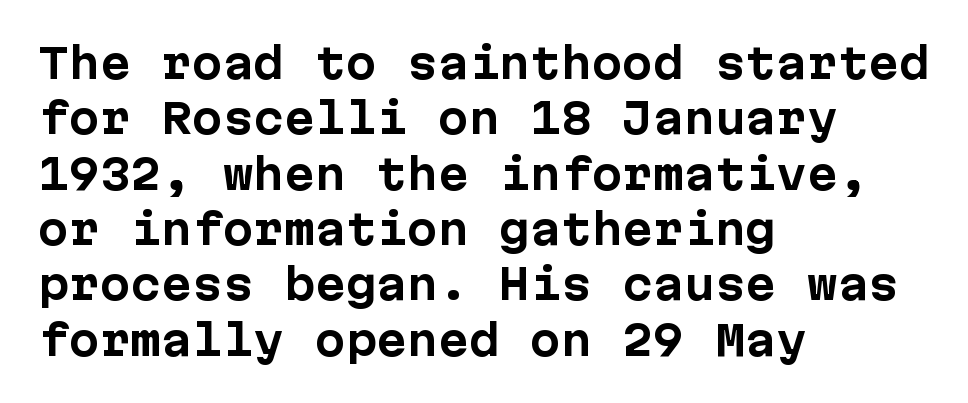
The image shows 41 px bold sans-serif type, upright, monospaced; set left-aligned, normal line spacing (1.35x), normal letter spacing, not underlined; low stroke contrast and a medium x-height.
